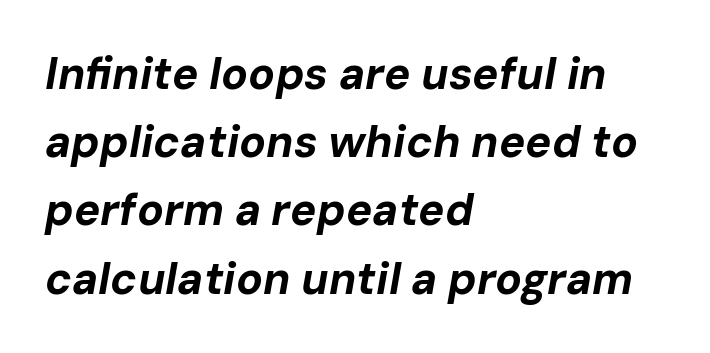
The image shows 44 px bold type, italic (leaning right); set left-aligned, normal line spacing (1.55x), normal letter spacing, not underlined; low stroke contrast and a medium x-height.
